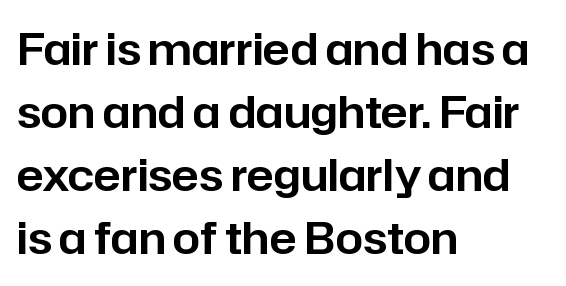
Q: Is the text italic (slanted)? A: No, it is upright.
Q: Is the typeface a serif or a sans-serif typeface? A: Sans-serif.
Q: Is the text underlined? A: No.
Q: How is the paragraph aligned? A: Left-aligned.
Q: Is the spacing between letters normal or unusually wide? A: Normal.
Q: Is the spacing between lines tight, normal or loose? A: Normal.
Q: Width (condensed, normal, or wide)? A: Normal.
Q: Stroke contrast? A: Low.
Q: x-height? A: Medium.
Q: Monospaced? A: No.
